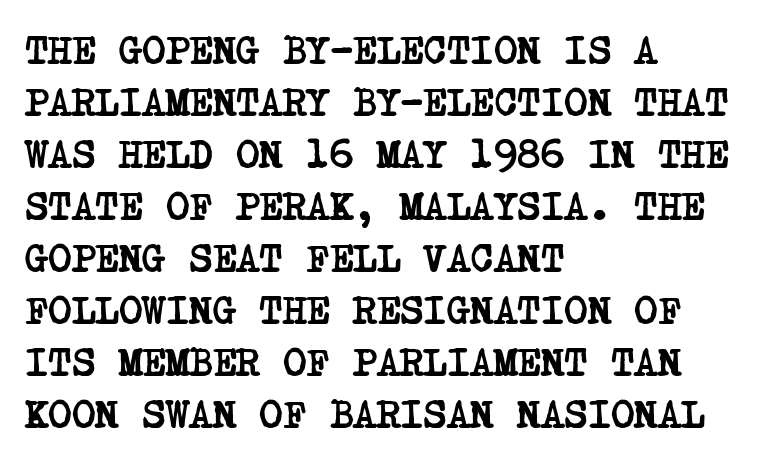
The image shows 40 px semibold, condensed serif type; set left-aligned, normal line spacing (1.3x), normal letter spacing, not underlined; low stroke contrast and a large x-height.
